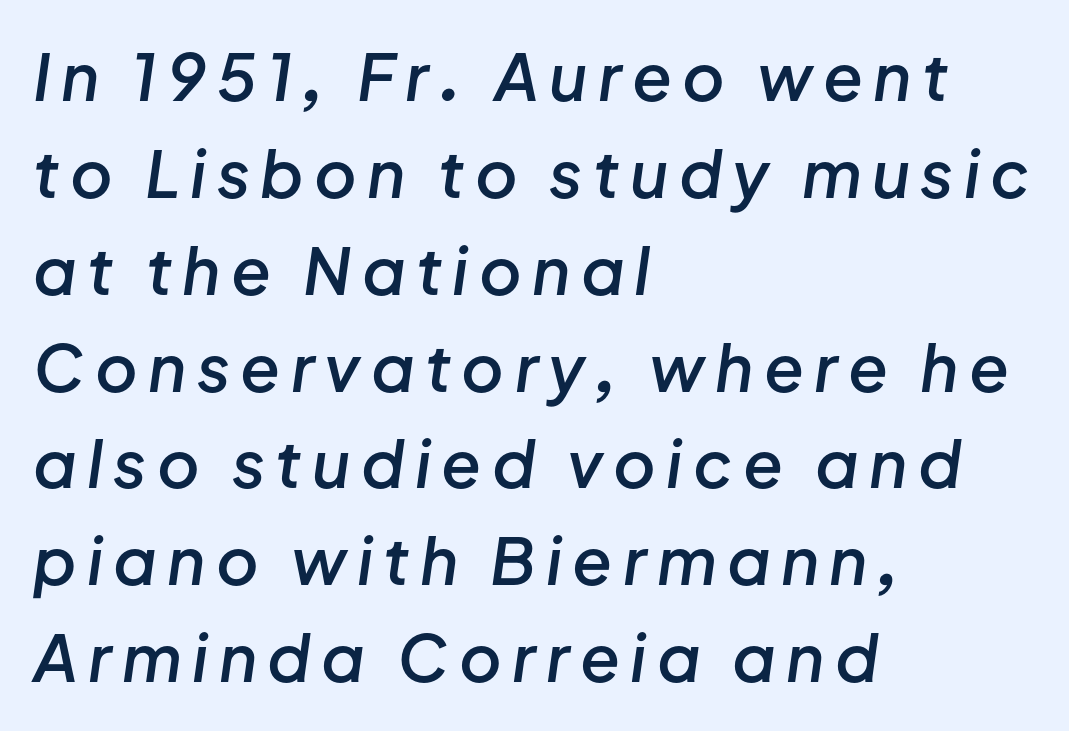
The image shows 65 px semibold type, italic (leaning right); set left-aligned, normal line spacing (1.49x), not underlined; low stroke contrast and a medium x-height.
